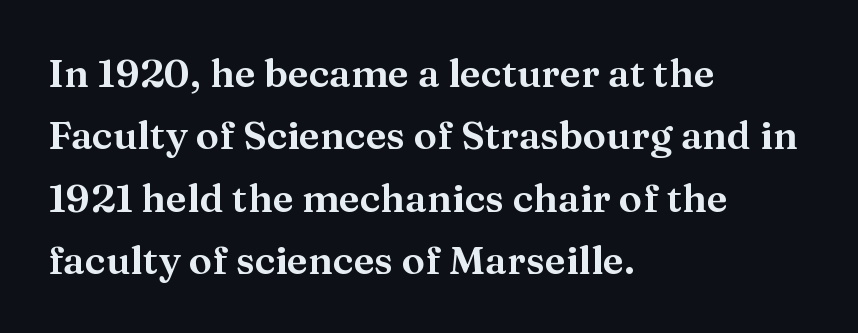
Think of a printed novel: that variable character pitch is what you see here. Between one letter and the next there's only the usual sliver of space. Compared with typical paragraphs, the rows here are spaced about the same. This rendering features lettering with no underline. Italic: no, the glyphs are upright roman.
